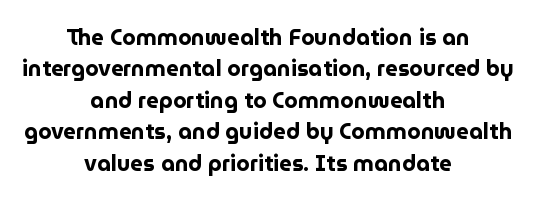
The image shows 22 px bold type, upright; set centered, normal line spacing (1.43x), normal letter spacing, not underlined.
